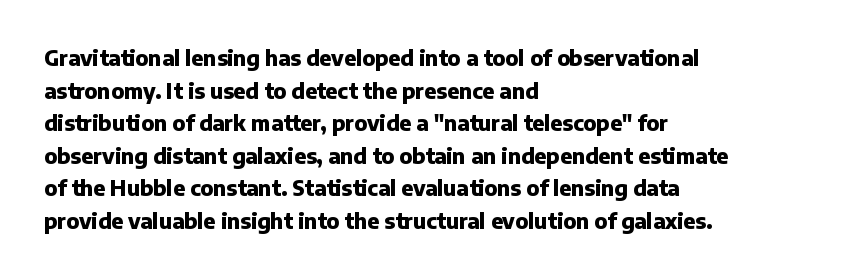
The image shows 21 px bold type, upright; set left-aligned, normal line spacing (1.55x), normal letter spacing, not underlined.
